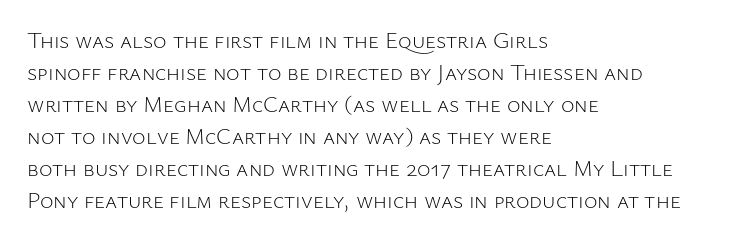
Caption: standard tracking, unaltered. Does the leading feel generous? No, just average. The lines are quadded left. Check the space under the baseline: it is left empty.
